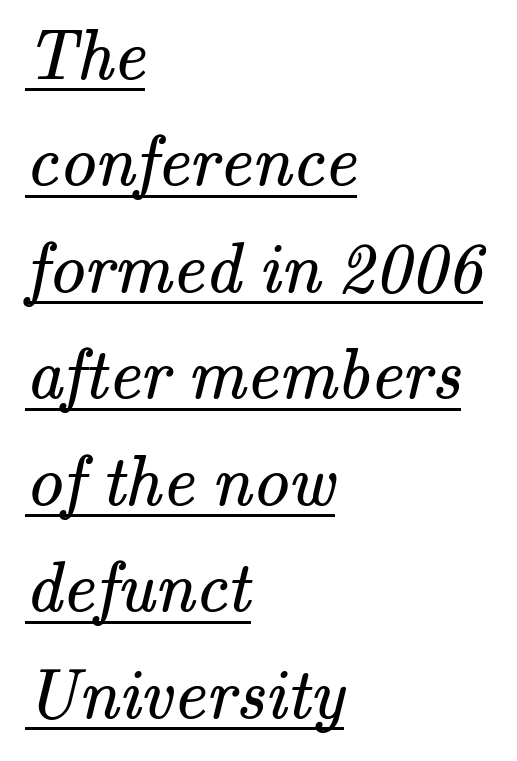
Q: Is the text bold? A: No.
Q: Is the typeface a serif or a sans-serif typeface? A: Serif.
Q: Is the text underlined? A: Yes.
Q: How is the paragraph aligned? A: Left-aligned.
Q: Is the spacing between letters normal or unusually wide? A: Normal.
Q: Is the spacing between lines tight, normal or loose? A: Normal.
Q: Width (condensed, normal, or wide)? A: Normal.
Q: Stroke contrast? A: Medium.
Q: x-height? A: Small.
Q: Monospaced? A: No.
